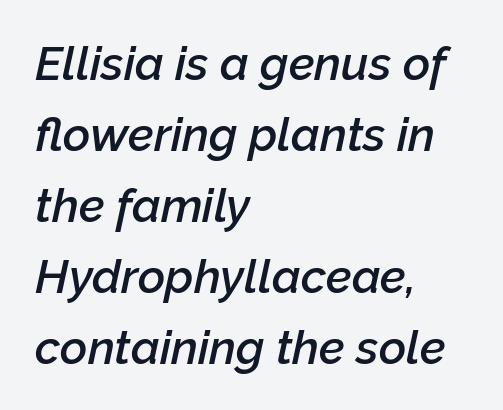
The image shows 47 px semibold type, italic (leaning right); set left-aligned, normal line spacing (1.51x), normal letter spacing, not underlined; low stroke contrast and a medium x-height.
